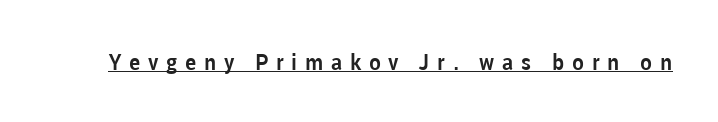
The image shows 22 px text type, upright; set unusually wide letter spacing (+0.35 em), underlined.
